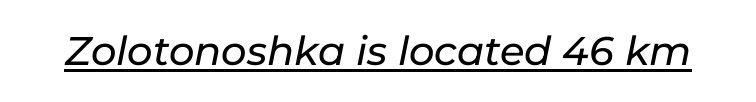
The image shows 40 px text type, italic (leaning right); set normal letter spacing, underlined; low stroke contrast and a medium x-height.
